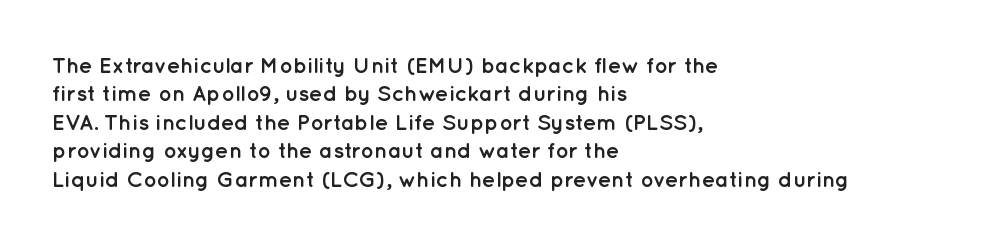
{"italic": "no", "bold": "yes", "underline": "no", "align": "left", "line_spacing": "normal", "line_spacing_ratio": 1.29, "letter_spacing": "normal", "letter_spacing_em": 0.0, "glyph_px": 22}
